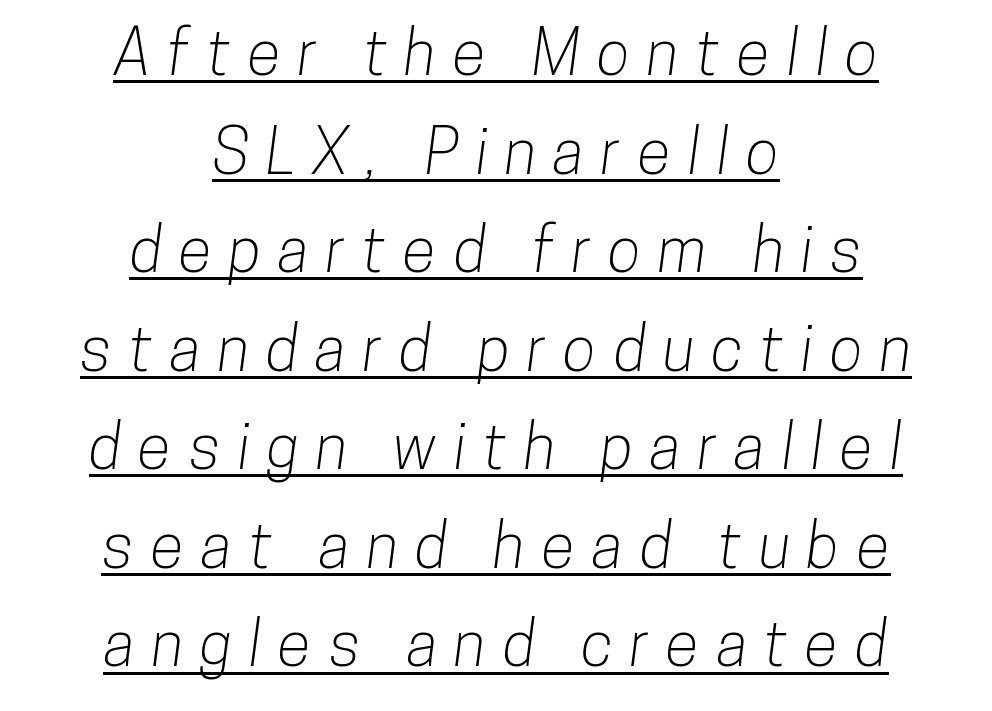
How would I describe the line gaps? Plain and ordinary. In terms of letterspacing, this is a distinctly airy, spread setting. Visually the block forms a symmetrical silhouette, jagged on both flanks. This sample uses a sans-serif face.
